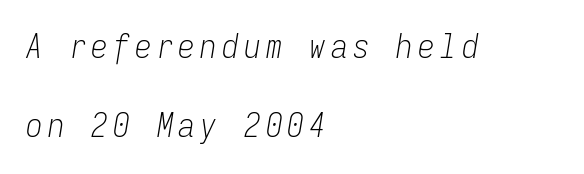
Q: Is the text bold? A: No.
Q: Is the text italic (slanted)? A: Yes, it leans right by about 9 degrees.
Q: Is the text underlined? A: No.
Q: How is the paragraph aligned? A: Left-aligned.
Q: Is the spacing between lines tight, normal or loose? A: Loose.
Q: Width (condensed, normal, or wide)? A: Condensed.
Q: Stroke contrast? A: Low.
Q: x-height? A: Medium.
Q: Monospaced? A: Yes.
